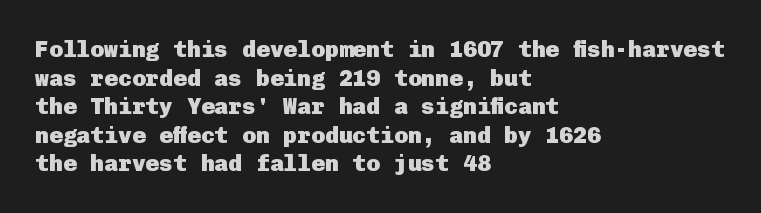
Q: Is the text bold? A: Yes.
Q: Is the text italic (slanted)? A: No, it is upright.
Q: Is the text underlined? A: No.
Q: How is the paragraph aligned? A: Left-aligned.
Q: Is the spacing between letters normal or unusually wide? A: Normal.
